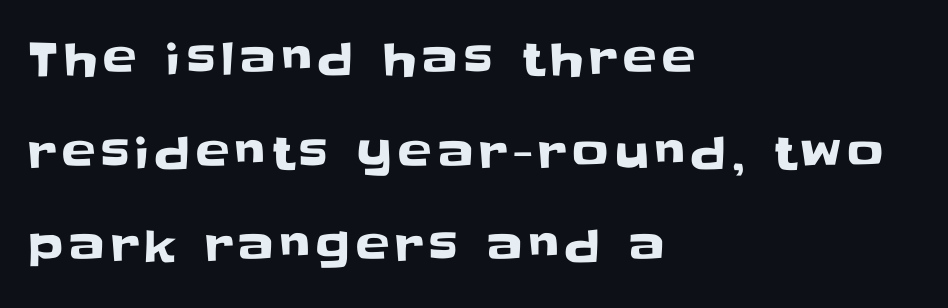
Q: Is the text italic (slanted)? A: No, it is upright.
Q: Is the typeface a serif or a sans-serif typeface? A: Sans-serif.
Q: Is the text underlined? A: No.
Q: How is the paragraph aligned? A: Left-aligned.
Q: Is the spacing between lines tight, normal or loose? A: Loose.
Q: Width (condensed, normal, or wide)? A: Normal.
Q: Stroke contrast? A: Low.
Q: x-height? A: Large.
Q: Monospaced? A: No.
